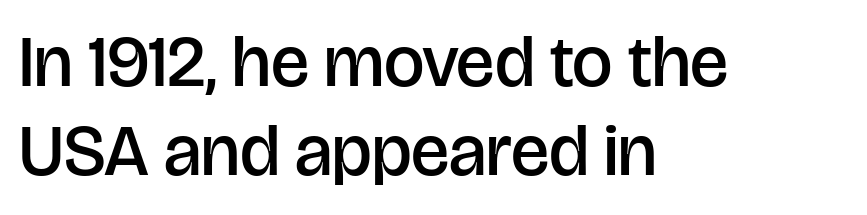
The type is set solid horizontally, with unmodified tracking. The text block is weighted toward the left margin, trailing off unevenly rightward. This sample uses a sans-serif face. Stems and bowls a touch heavier than normal — semibold. Does the lettering tilt? It doesn't — this is upright.
